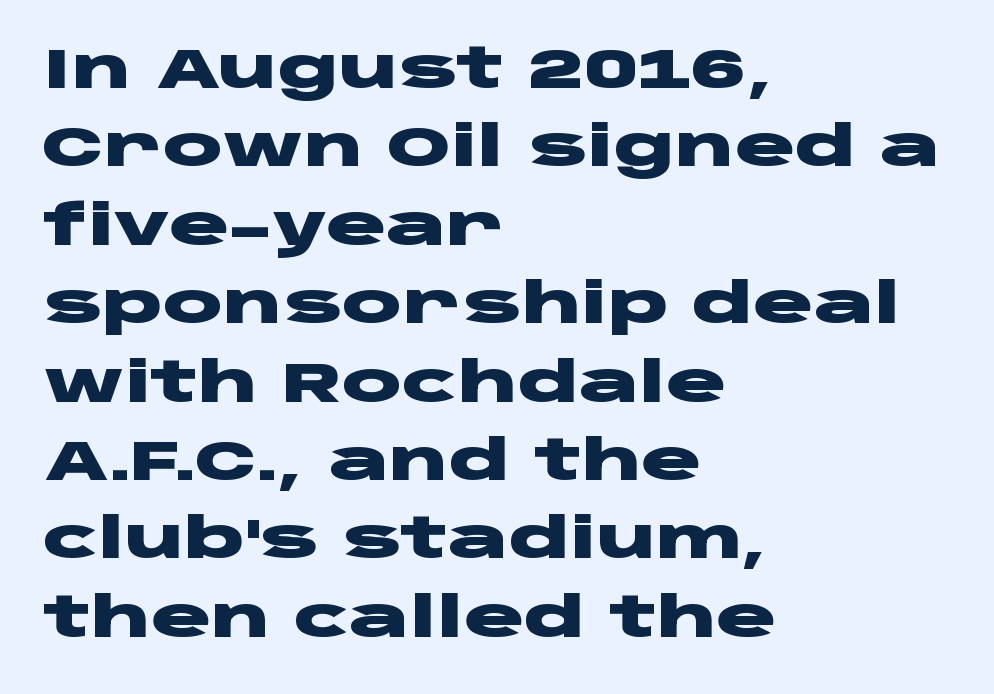
The designer left line spacing at the default. Is the type bold? Yes — the strokes are clearly thick and heavy. The designer went with a sans here, leaving each stem footless. Beneath every word, the page is bare. Varying glyph widths throughout — classic text-font behaviour.
